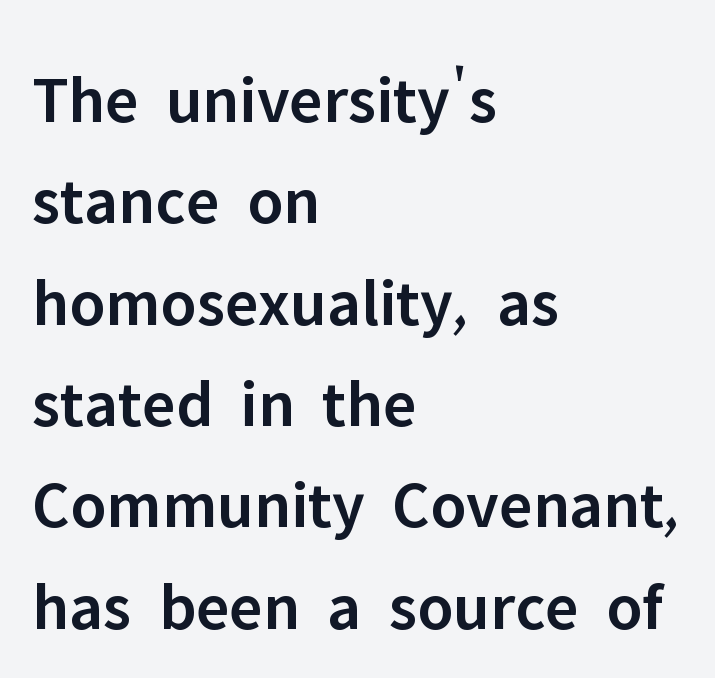
{"serif": "no", "italic": "no", "bold": "semi", "weight": "semibold", "width": "normal", "stroke_contrast": "low", "x_height": "medium", "monospaced": "no", "underline": "no", "align": "left", "line_spacing": "normal", "line_spacing_ratio": 1.49, "letter_spacing": "normal", "letter_spacing_em": 0.0, "glyph_px": 68}
